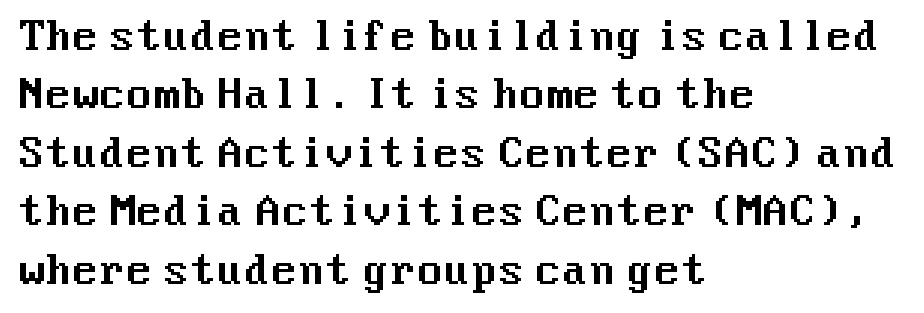
{"serif": "no", "italic": "no", "width": "normal", "stroke_contrast": "medium", "x_height": "medium", "underline": "no", "align": "left", "line_spacing": "normal", "line_spacing_ratio": 1.5, "letter_spacing": "normal", "letter_spacing_em": 0.0, "glyph_px": 39}
